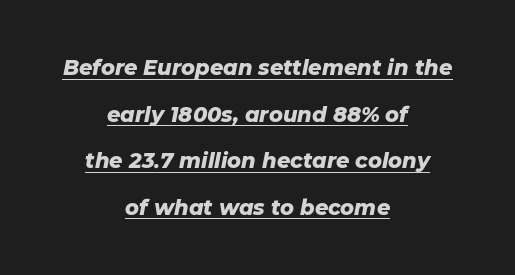
{"italic": "yes", "lean": "right", "slant_degrees": 11, "bold": "yes", "underline": "yes", "align": "center", "line_spacing": "loose", "line_spacing_ratio": 2.22, "letter_spacing": "normal", "letter_spacing_em": 0.0, "glyph_px": 21}
